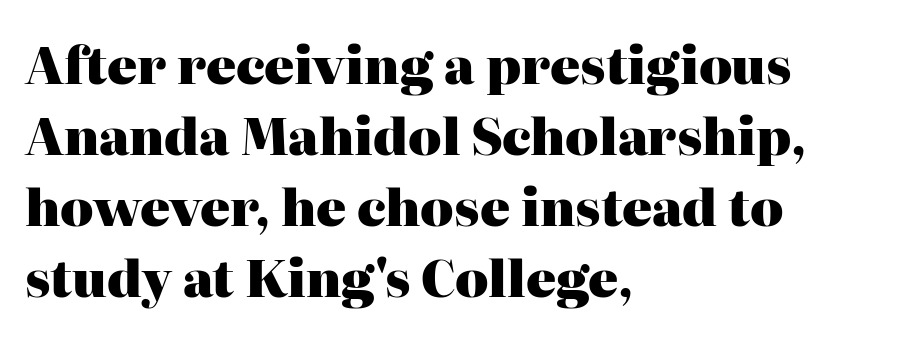
The face used here is proportionally spaced, like ordinary book or web type. The typesetting leans heavy: a genuine bold. Lines of text with bare space underneath. These lines are set flush left with a ragged right edge.
